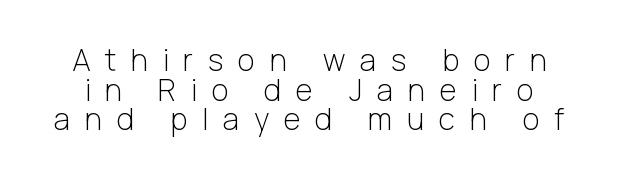
No heavy texture on the line: the type isn't bold. The leading is snug, giving the passage a crowded texture. Posture: straight, roman, zero tilt. The designer went with a sans here, leaving each stem footless.
